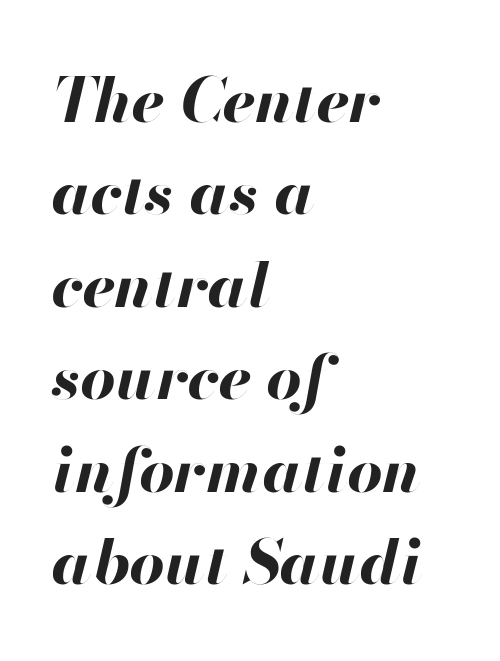
The image shows 62 px bold type, italic (leaning right); set left-aligned, normal line spacing (1.49x), normal letter spacing, not underlined; high stroke contrast and a small x-height.
